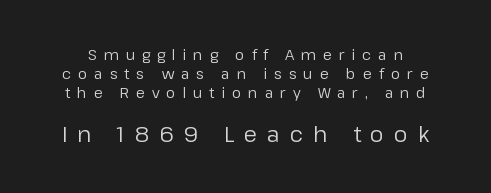
Tall strokes in this sample are plumb rather than angled. Is there much room between lines? A standard amount, neither cramped nor airy. The words here are not underlined. Caption: expanded tracking, letters set apart.
